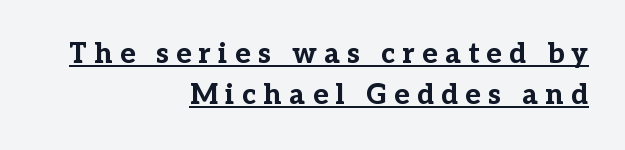
The image shows 28 px bold serif type, upright; set right-aligned, normal line spacing (1.45x), unusually wide letter spacing (+0.27 em), underlined; low stroke contrast and a medium x-height.
